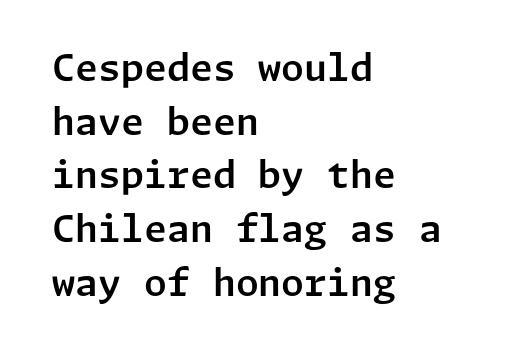
Q: Is the text italic (slanted)? A: No, it is upright.
Q: Is the typeface a serif or a sans-serif typeface? A: Sans-serif.
Q: Is the text underlined? A: No.
Q: How is the paragraph aligned? A: Left-aligned.
Q: Is the spacing between letters normal or unusually wide? A: Normal.
Q: Is the spacing between lines tight, normal or loose? A: Normal.
Q: Width (condensed, normal, or wide)? A: Normal.
Q: Stroke contrast? A: Low.
Q: x-height? A: Medium.
